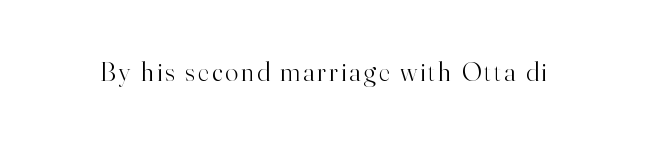
Q: Is the text bold? A: No.
Q: Is the text italic (slanted)? A: No, it is upright.
Q: Is the text underlined? A: No.
